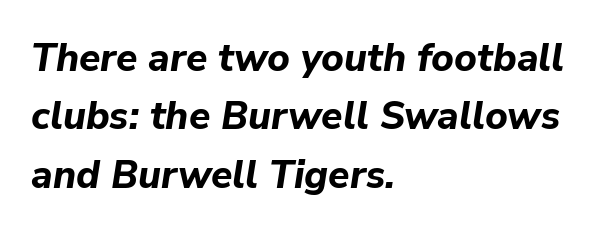
The rendering keeps characters at their native spacing. Note the varied advance widths — an 'i' is clearly narrower than an 'm'. The characters look thick and weighty, a clear bold. The words here are not underlined. The glyphs look as if they've been sheared to an angle. Left-aligned paragraph, ragged on the right.
